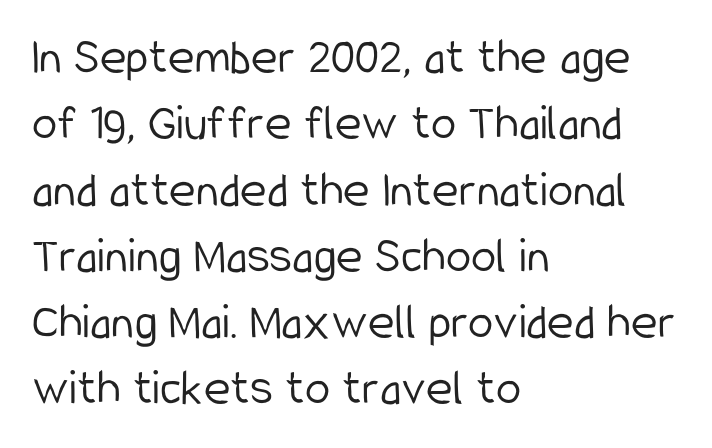
The image shows 51 px light, condensed sans-serif type, upright; set left-aligned, normal line spacing (1.3x), normal letter spacing, not underlined; low stroke contrast and a medium x-height.
